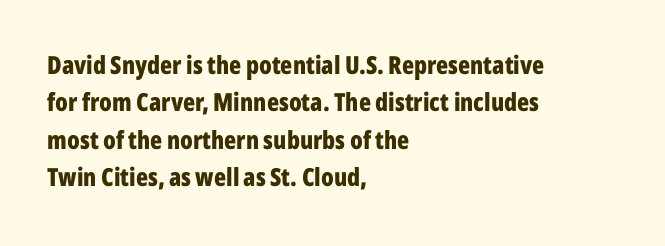
The image shows 25 px bold type, upright; set left-aligned, normal line spacing (1.5x), normal letter spacing, not underlined.
